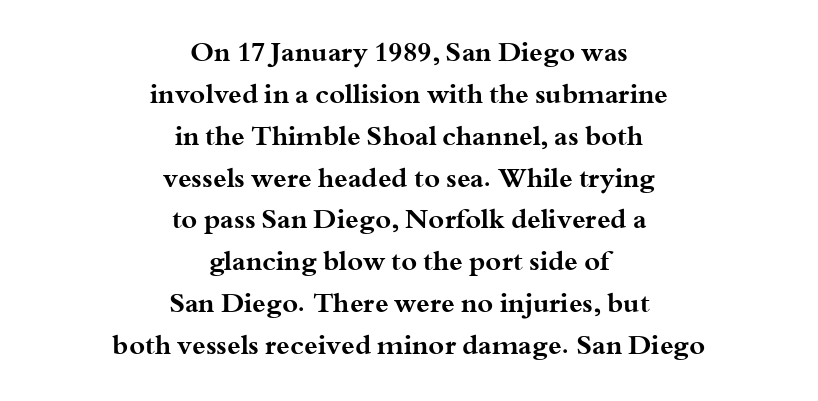
{"italic": "no", "bold": "yes", "underline": "no", "align": "center", "line_spacing": "normal", "line_spacing_ratio": 1.55, "letter_spacing": "normal", "letter_spacing_em": 0.0, "glyph_px": 27}
